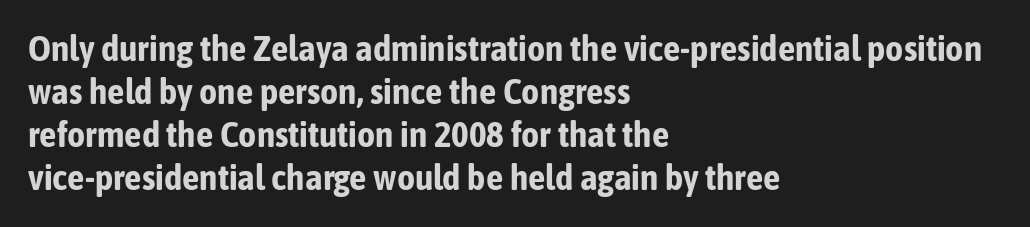
The image shows 35 px bold, condensed sans-serif type, upright; set left-aligned, line spacing 1.23x, normal letter spacing, not underlined; low stroke contrast and a medium x-height.
